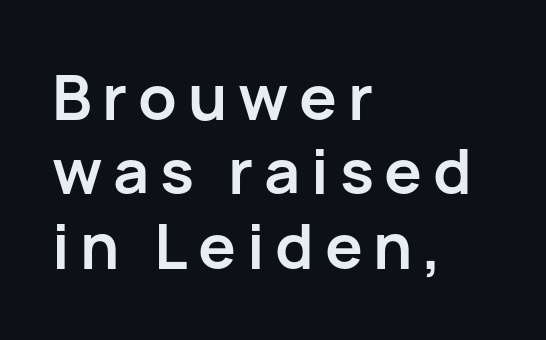
{"serif": "no", "italic": "no", "bold": "yes", "weight": "semibold", "width": "normal", "stroke_contrast": "low", "x_height": "medium", "monospaced": "no", "underline": "no", "align": "left", "line_spacing_ratio": 1.18, "glyph_px": 63}
